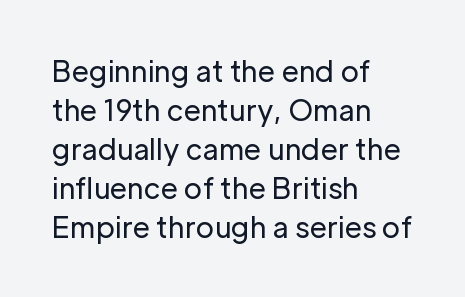
Leftover space on each line is placed entirely after the last word. This rendering leaves character spacing at its baseline value. Quick note: not italic, upright. The specimen omits any rule beneath the text block's lines. The rendering uses a moderate line-height, typical for paragraphs.
